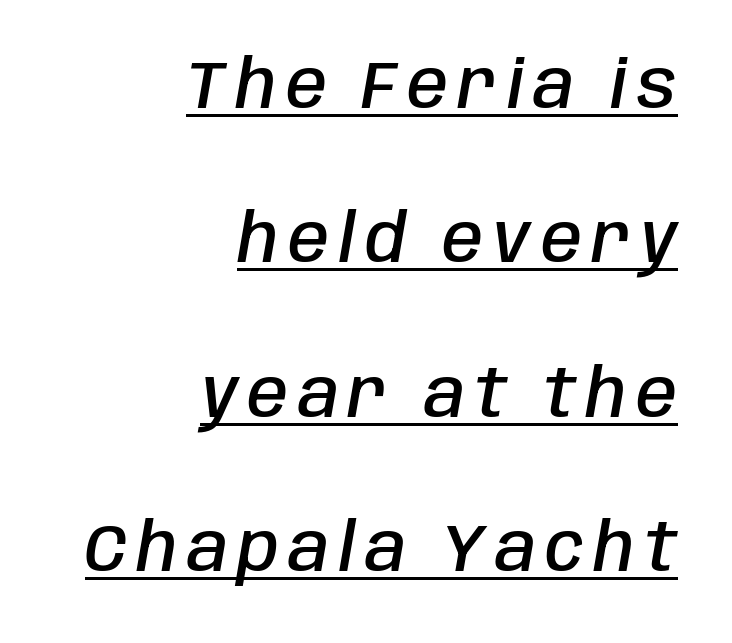
Q: Is the text bold? A: Semi-bold.
Q: Is the text italic (slanted)? A: Yes, it leans right by about 10 degrees.
Q: Is the text underlined? A: Yes.
Q: How is the paragraph aligned? A: Right-aligned.
Q: Is the spacing between lines tight, normal or loose? A: Loose.
Q: Width (condensed, normal, or wide)? A: Condensed.
Q: Stroke contrast? A: Low.
Q: x-height? A: Large.
Q: Monospaced? A: No.
